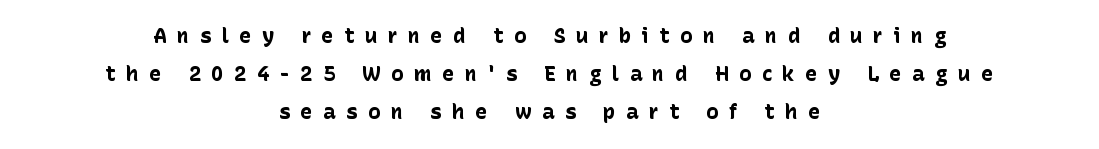
How are the letters spaced? Widely, with obvious added tracking. This sample is center-justified, so both line endings float freely. The zone under the glyphs is completely vacant. The letters are bold, with thick, heavy strokes. When letters stand straight like this, we call the style roman or upright.
